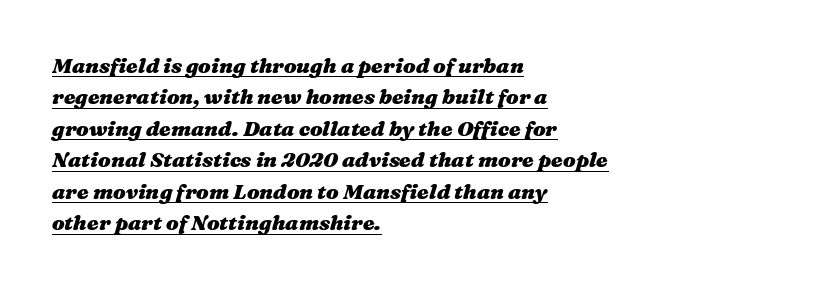
Summary of weight: heavy, a full bold. The face used here appears with an underline applied. Horizontally, the lines are justified to the leading edge only. Every character sits at an angle, as italics do.
